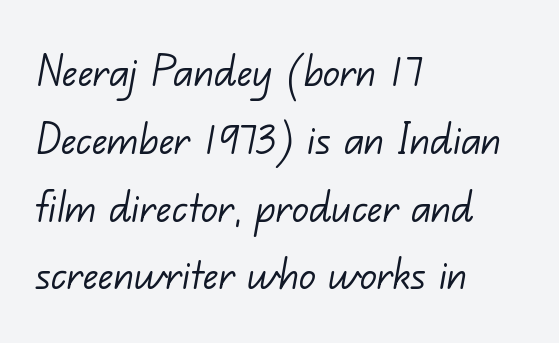
The image shows 51 px light sans-serif type; set left-aligned, normal line spacing (1.33x), normal letter spacing, not underlined; low stroke contrast and a small x-height.
